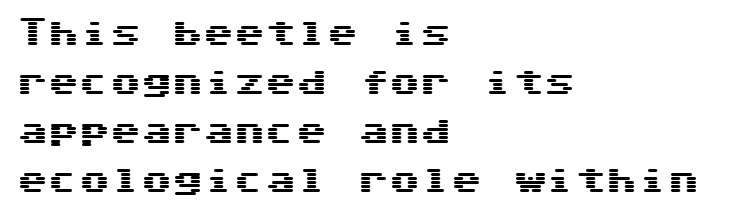
Students, observe: this is what conventionally led text looks like. Note: no serifs on the glyphs. In CSS terms this would be text-align: left. Italic: no, the glyphs are upright roman. Just letters on the line, the space beneath them empty. Nothing unusual about the tracking: characters are spaced as the font intends.
